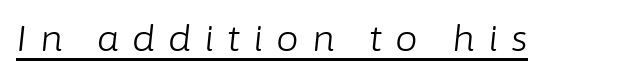
The image shows 36 px light type, italic (leaning right); set unusually wide letter spacing (+0.36 em), underlined; low stroke contrast and a medium x-height.
